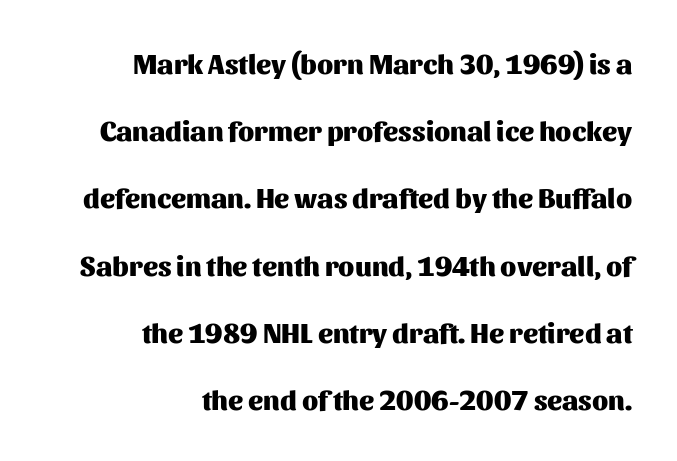
Q: Is the text bold? A: Yes.
Q: Is the text italic (slanted)? A: No, it is upright.
Q: Is the typeface a serif or a sans-serif typeface? A: Sans-serif.
Q: Is the text underlined? A: No.
Q: How is the paragraph aligned? A: Right-aligned.
Q: Is the spacing between letters normal or unusually wide? A: Normal.
Q: Is the spacing between lines tight, normal or loose? A: Loose.
Q: Width (condensed, normal, or wide)? A: Normal.
Q: Stroke contrast? A: Medium.
Q: x-height? A: Medium.
Q: Monospaced? A: No.
